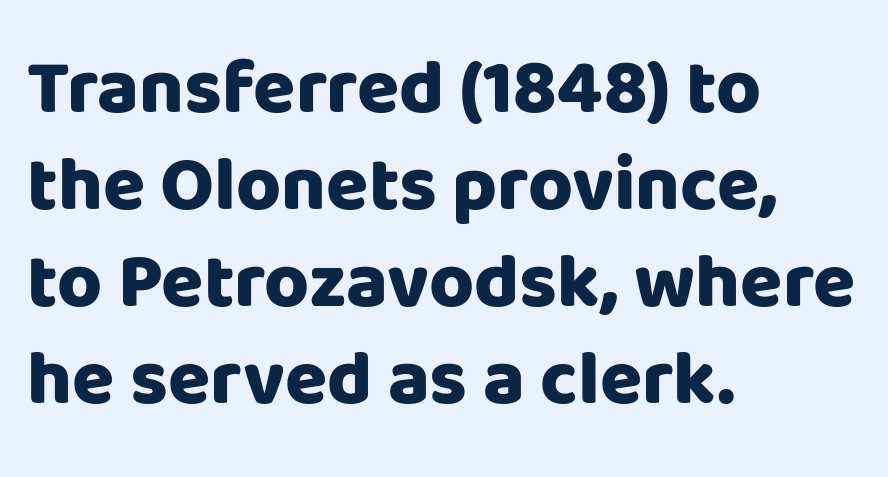
{"serif": "no", "italic": "no", "bold": "yes", "weight": "heavy", "width": "normal", "stroke_contrast": "low", "x_height": "large", "monospaced": "no", "underline": "no", "align": "left", "line_spacing": "normal", "line_spacing_ratio": 1.26, "letter_spacing": "normal", "letter_spacing_em": 0.0, "glyph_px": 77}
